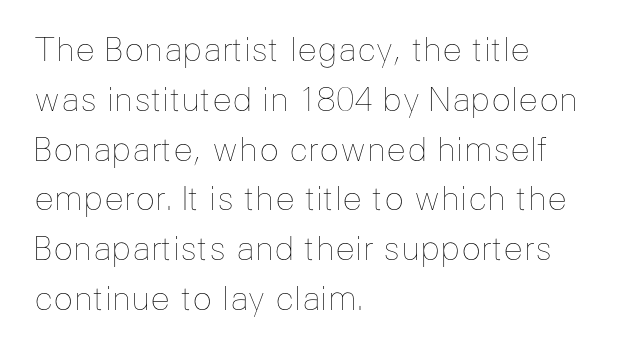
Here the designer chose a conventional face with non-uniform glyph widths. Look at the tracking — it's just the regular setting, nothing added. These glyphs show unthickened strokes, regular width or finer. When letters stand straight like this, we call the style roman or upright. A classic flush-left, rag-right setting is used for this passage. The space between consecutive lines is moderate.
